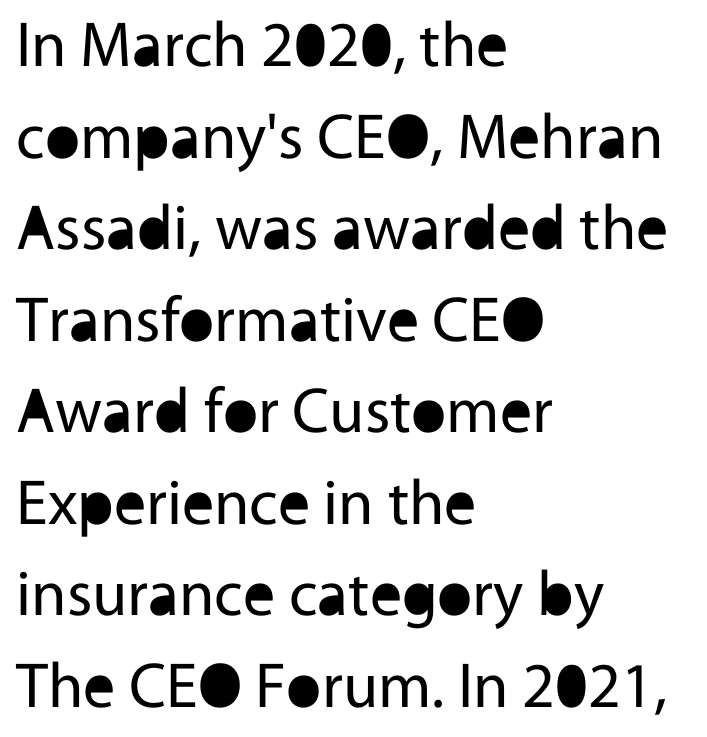
The image shows 64 px regular-weight sans-serif type, upright; set left-aligned, normal line spacing (1.43x), normal letter spacing, not underlined; a medium x-height.
